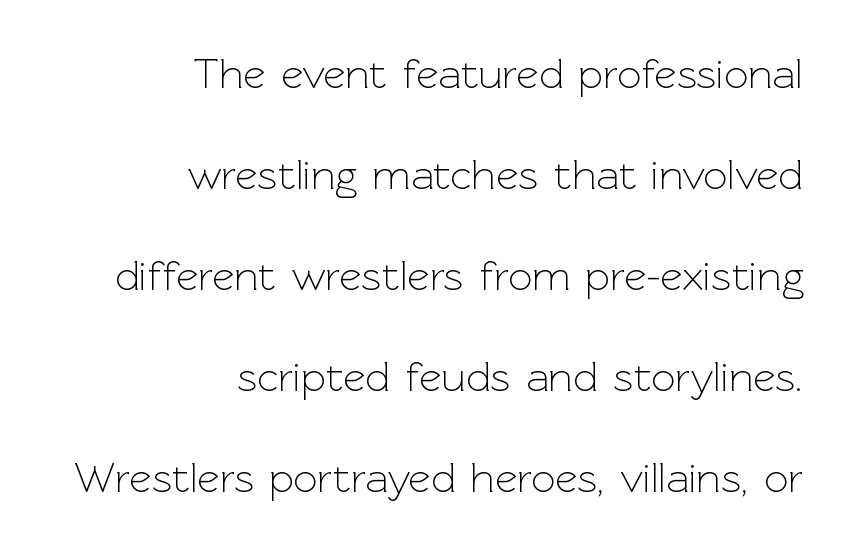
The image shows 43 px light sans-serif type, upright; set right-aligned, loose line spacing (2.35x), normal letter spacing, not underlined; a medium x-height.
